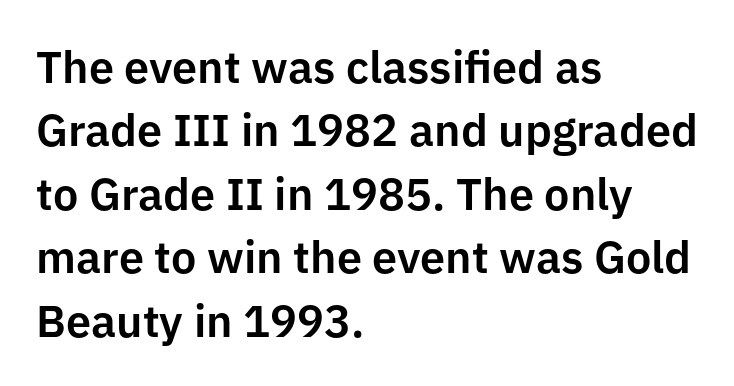
{"serif": "no", "italic": "no", "width": "normal", "stroke_contrast": "low", "x_height": "medium", "monospaced": "no", "underline": "no", "align": "left", "line_spacing": "normal", "line_spacing_ratio": 1.41, "letter_spacing": "normal", "letter_spacing_em": 0.0, "glyph_px": 45}
